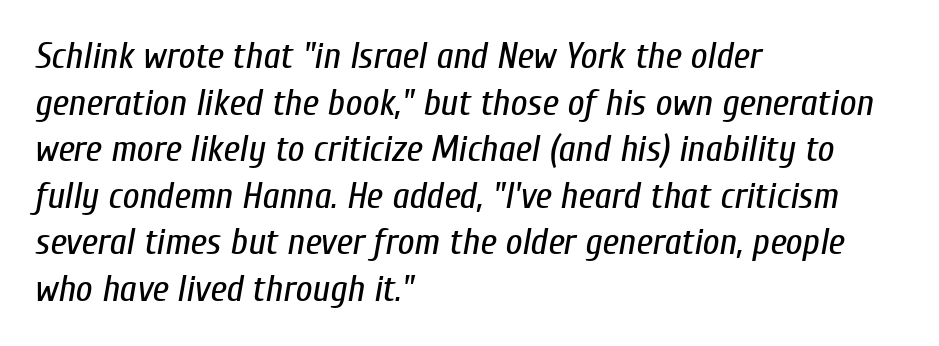
Q: Is the text bold? A: No.
Q: Is the text italic (slanted)? A: Yes, it leans right by about 10 degrees.
Q: Is the text underlined? A: No.
Q: How is the paragraph aligned? A: Left-aligned.
Q: Is the spacing between letters normal or unusually wide? A: Normal.
Q: Is the spacing between lines tight, normal or loose? A: Normal.
Q: Width (condensed, normal, or wide)? A: Condensed.
Q: Stroke contrast? A: Low.
Q: x-height? A: Medium.
Q: Monospaced? A: No.
